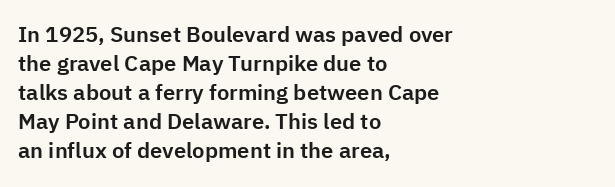
Q: Is the text italic (slanted)? A: No, it is upright.
Q: Is the text underlined? A: No.
Q: How is the paragraph aligned? A: Left-aligned.
Q: Is the spacing between letters normal or unusually wide? A: Normal.
Q: Is the spacing between lines tight, normal or loose? A: Normal.
